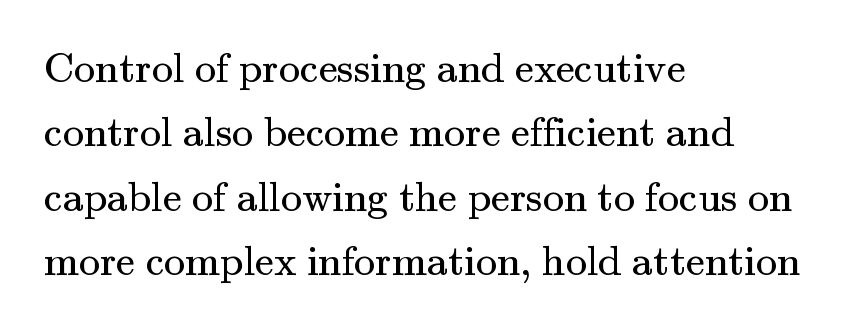
Think of a printed novel: that variable character pitch is what you see here. Is this a heavy cut? Hardly; it is regular or lighter. Reading down the column, the eye jumps a familiar distance to each next line. Teacher's note: observe the even left margin — that is flush-left alignment. Serifs: yes, visible at the terminals of the letterforms. Lines of text with bare space underneath.
